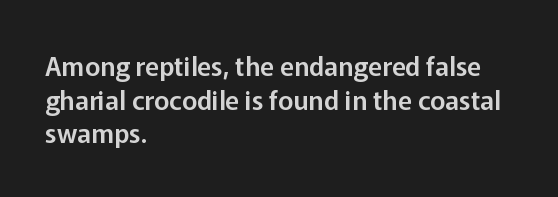
{"italic": "no", "underline": "no", "align": "left", "line_spacing": "normal", "line_spacing_ratio": 1.29, "letter_spacing": "normal", "letter_spacing_em": 0.0, "glyph_px": 26}
